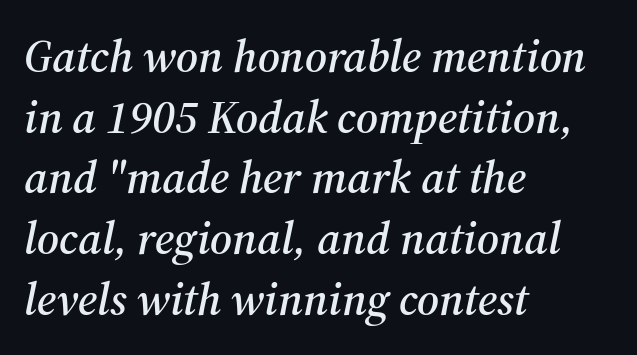
{"serif": "yes", "italic": "yes", "lean": "right", "slant_degrees": 12, "width": "normal", "stroke_contrast": "medium", "x_height": "medium", "monospaced": "no", "underline": "no", "align": "left", "line_spacing": "normal", "line_spacing_ratio": 1.32, "letter_spacing": "normal", "letter_spacing_em": 0.0, "glyph_px": 46}
